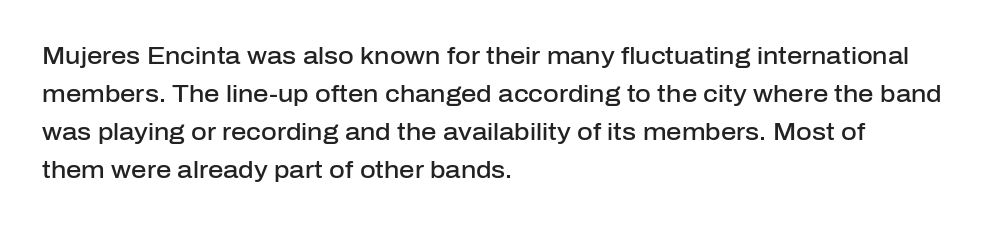
{"italic": "no", "bold": "semi", "underline": "no", "align": "left", "line_spacing": "normal", "line_spacing_ratio": 1.59, "letter_spacing": "normal", "letter_spacing_em": 0.0, "glyph_px": 24}
